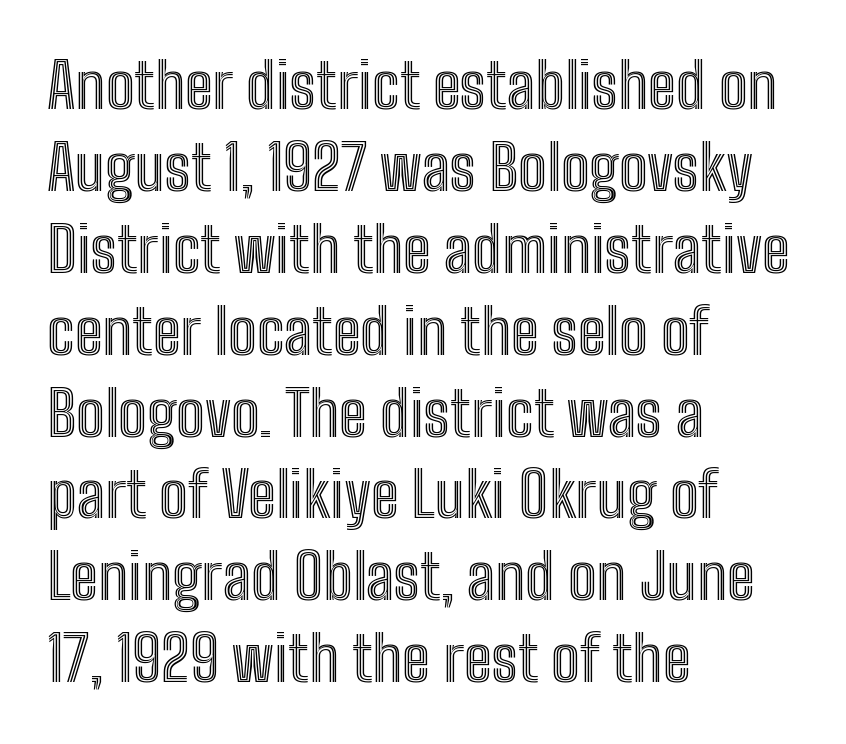
The letters advance in unequal steps, a hallmark of proportional type. The rendering anchors every line to the left-hand side. The lines sit at an ordinary, default distance from one another. Bare-footed words on every line. Posture: upright roman. Observe the ordinary spacing: letters are neighbours, not strangers.
